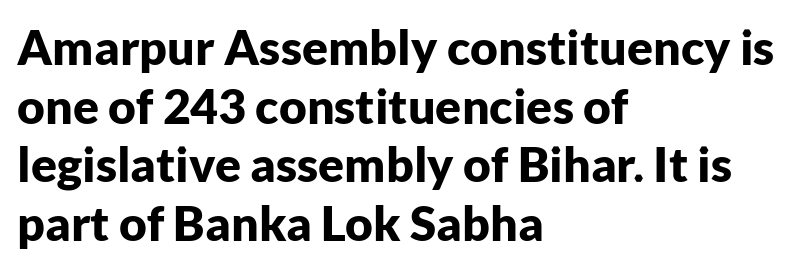
This is heavy type, rendered in bold. Character widths vary here, with narrow letters taking less room than wide ones. Serif or sans? Sans — the stroke terminals are bare. Unlike italic type, these characters show no tilt at all.
